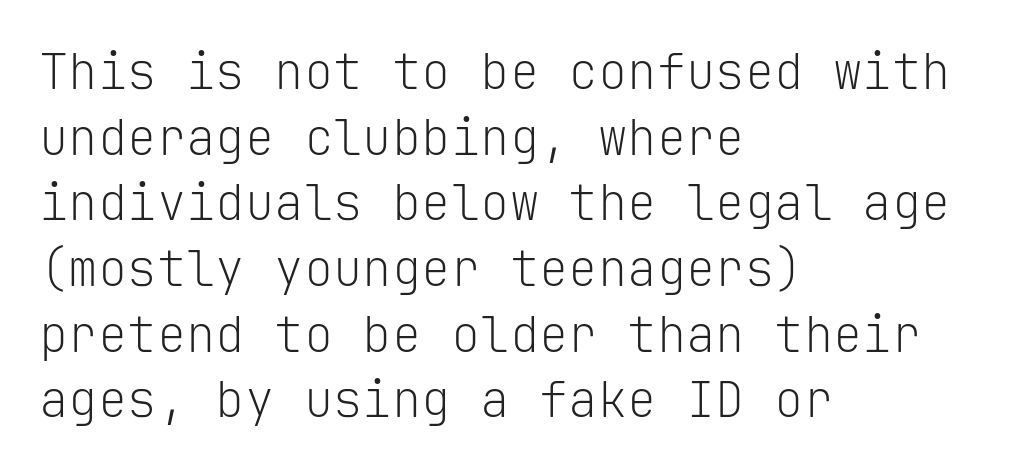
Students, observe: this is what conventionally led text looks like. Caption: face not bold, strokes unweighted. The rendering uses typewriter-style spacing with identical character cells. Is there any slant? The stems are plumb.
